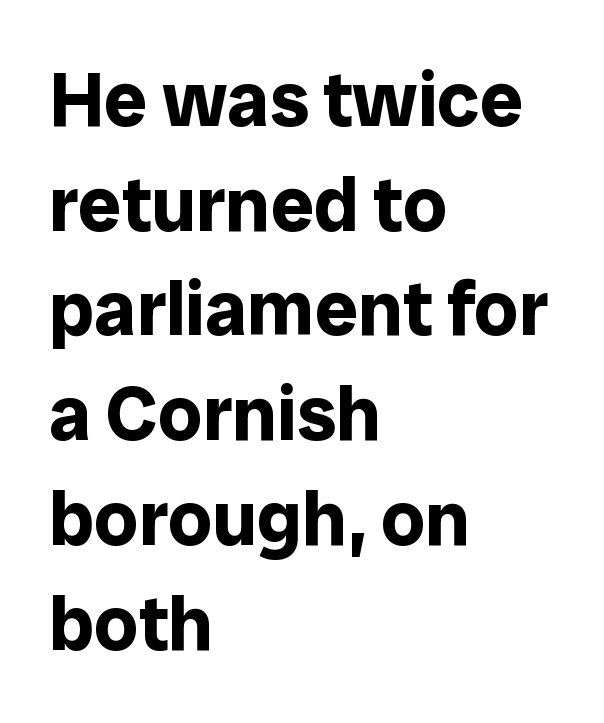
{"serif": "no", "italic": "no", "bold": "yes", "weight": "bold", "width": "normal", "stroke_contrast": "low", "x_height": "medium", "monospaced": "no", "underline": "no", "align": "left", "line_spacing": "normal", "line_spacing_ratio": 1.36, "letter_spacing": "normal", "letter_spacing_em": 0.0, "glyph_px": 77}
